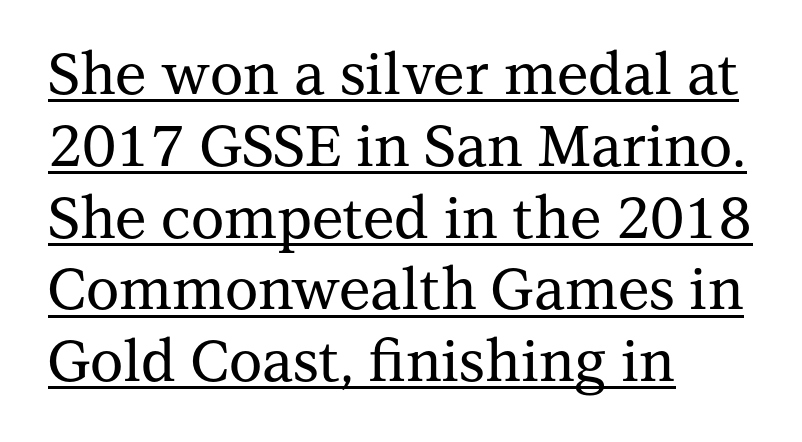
Q: Is the text italic (slanted)? A: No, it is upright.
Q: Is the typeface a serif or a sans-serif typeface? A: Serif.
Q: Is the text underlined? A: Yes.
Q: How is the paragraph aligned? A: Left-aligned.
Q: Is the spacing between letters normal or unusually wide? A: Normal.
Q: Is the spacing between lines tight, normal or loose? A: Normal.
Q: Width (condensed, normal, or wide)? A: Normal.
Q: Stroke contrast? A: Medium.
Q: x-height? A: Medium.
Q: Monospaced? A: No.
